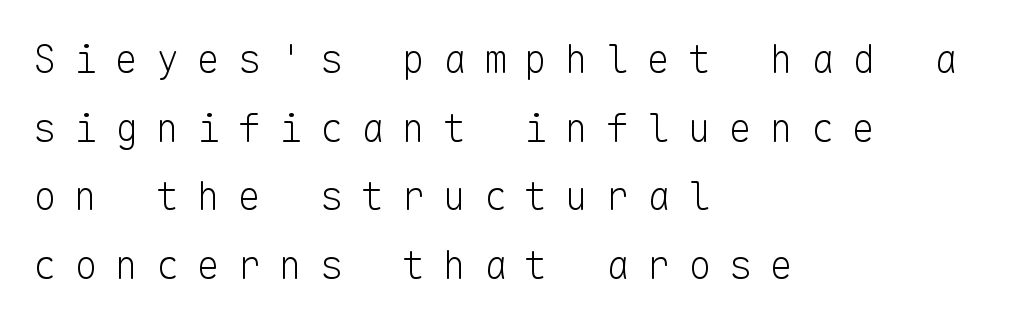
The image shows 39 px light sans-serif type, upright, monospaced; set left-aligned, line spacing 1.76x, unusually wide letter spacing (+0.45 em), not underlined; low stroke contrast and a medium x-height.
